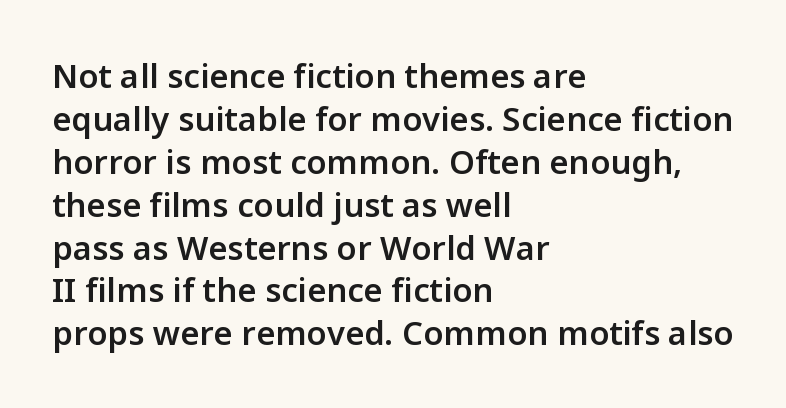
Q: Is the text bold? A: Semi-bold.
Q: Is the text italic (slanted)? A: No, it is upright.
Q: Is the typeface a serif or a sans-serif typeface? A: Sans-serif.
Q: Is the text underlined? A: No.
Q: How is the paragraph aligned? A: Left-aligned.
Q: Is the spacing between letters normal or unusually wide? A: Normal.
Q: Is the spacing between lines tight, normal or loose? A: Normal.
Q: Width (condensed, normal, or wide)? A: Normal.
Q: Stroke contrast? A: Low.
Q: x-height? A: Medium.
Q: Monospaced? A: No.
